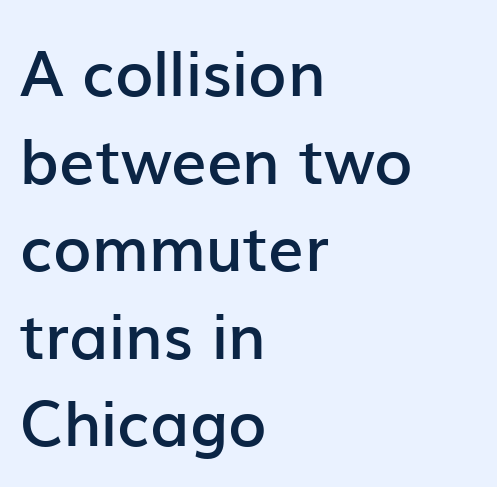
{"serif": "no", "italic": "no", "bold": "semi", "weight": "semibold", "width": "normal", "stroke_contrast": "low", "x_height": "medium", "monospaced": "no", "underline": "no", "align": "left", "line_spacing": "normal", "line_spacing_ratio": 1.39, "letter_spacing": "normal", "letter_spacing_em": 0.0, "glyph_px": 63}
